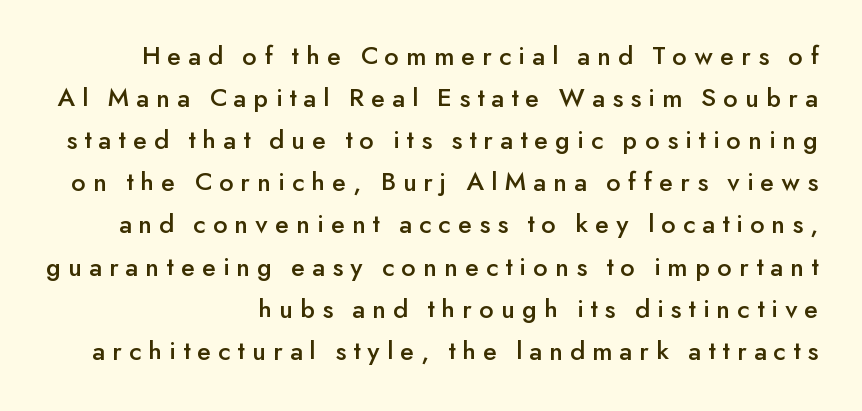
{"italic": "no", "underline": "no", "align": "right", "line_spacing": "normal", "line_spacing_ratio": 1.56, "letter_spacing": "wide", "letter_spacing_em": 0.27, "glyph_px": 27}
